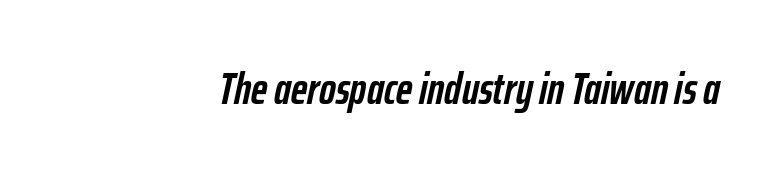
A clean baseline with only descenders dipping below it. The font's italic variant was chosen for this text. What stands out about the letter spacing? Nothing — it is the standard amount. This is heavy type, rendered in bold. This sample has the flowing, uneven cadence of proportional lettering.
